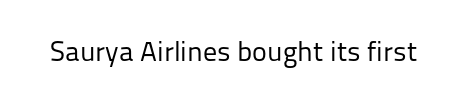
The image shows 28 px regular-weight sans-serif type, upright; set normal letter spacing, not underlined; low stroke contrast and a medium x-height.
